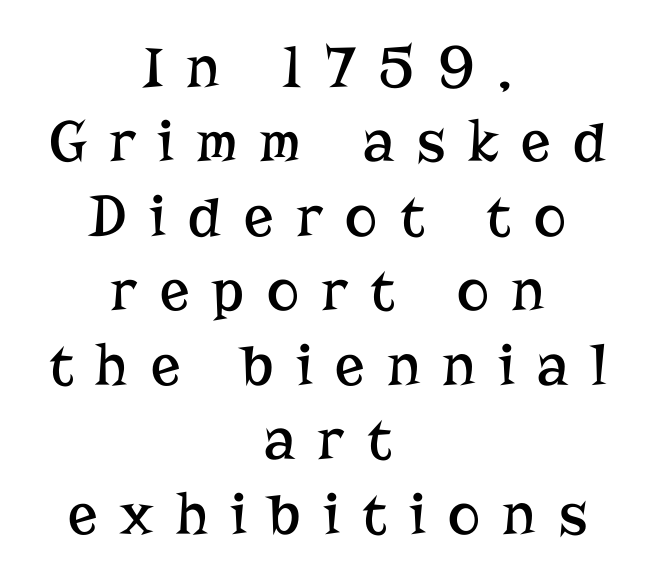
The image shows 61 px regular-weight serif type, upright; set centered, line spacing 1.22x, unusually wide letter spacing (+0.38 em), not underlined; low stroke contrast and a medium x-height.
